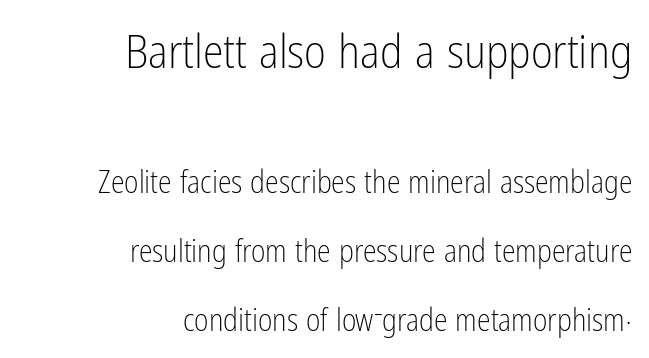
The rendering shows plain stroke endings on the letterforms — a sans-serif design. The glyphs are unaccompanied by any horizontal stroke below them. In terms of posture, this sample is upright. The leading is generous, giving the passage an open texture.
